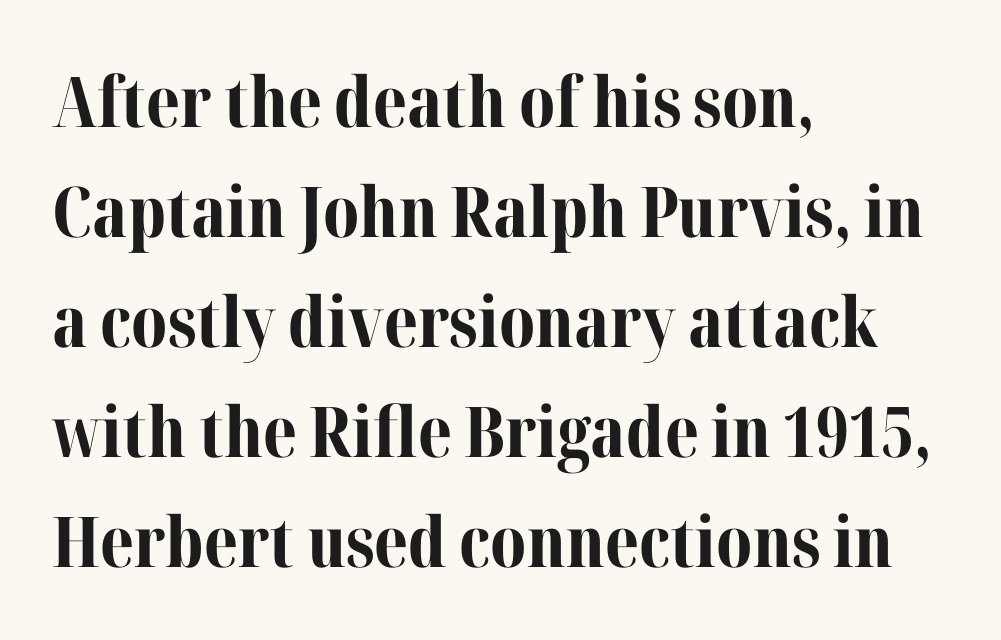
The font family rendered here belongs to the serif group. Letters rest on an invisible, unmarked baseline. Spacing between characters is what you'd get straight out of the box. Compared with typical paragraphs, the rows here are spaced about the same. Do the characters align in a grid? No, the font is proportional. Summary of weight: heavy, a full bold.
